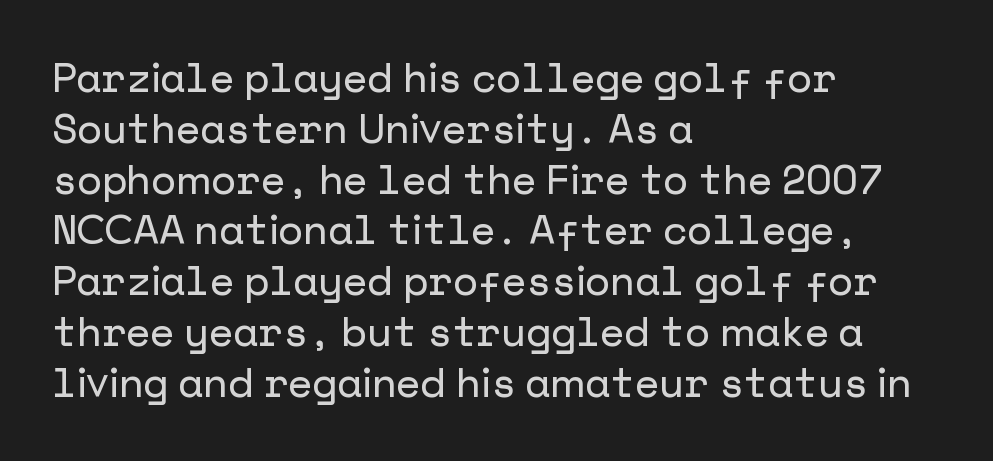
{"serif": "no", "italic": "no", "width": "normal", "stroke_contrast": "low", "x_height": "medium", "underline": "no", "align": "left", "line_spacing": "normal", "line_spacing_ratio": 1.27, "letter_spacing": "normal", "letter_spacing_em": 0.0, "glyph_px": 40}
